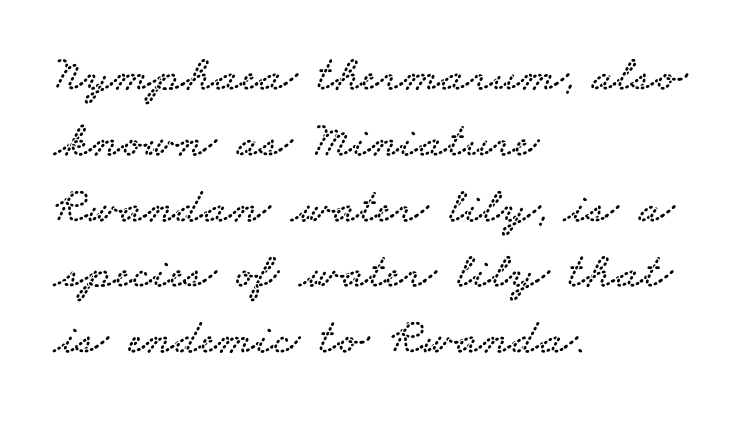
Q: Is the typeface a serif or a sans-serif typeface? A: Serif.
Q: Is the text underlined? A: No.
Q: How is the paragraph aligned? A: Left-aligned.
Q: Is the spacing between letters normal or unusually wide? A: Normal.
Q: Is the spacing between lines tight, normal or loose? A: Normal.
Q: Width (condensed, normal, or wide)? A: Wide.
Q: Stroke contrast? A: Low.
Q: x-height? A: Small.
Q: Monospaced? A: No.
